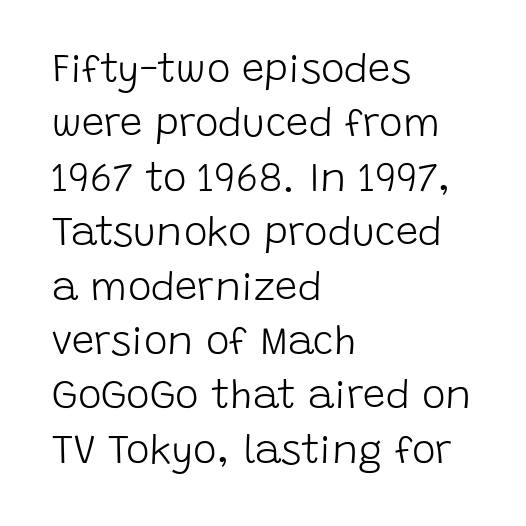
Q: Is the text bold? A: No.
Q: Is the text italic (slanted)? A: No, it is upright.
Q: Is the typeface a serif or a sans-serif typeface? A: Sans-serif.
Q: Is the text underlined? A: No.
Q: How is the paragraph aligned? A: Left-aligned.
Q: Is the spacing between letters normal or unusually wide? A: Normal.
Q: Is the spacing between lines tight, normal or loose? A: Normal.
Q: Width (condensed, normal, or wide)? A: Normal.
Q: Stroke contrast? A: Low.
Q: x-height? A: Large.
Q: Monospaced? A: No.
